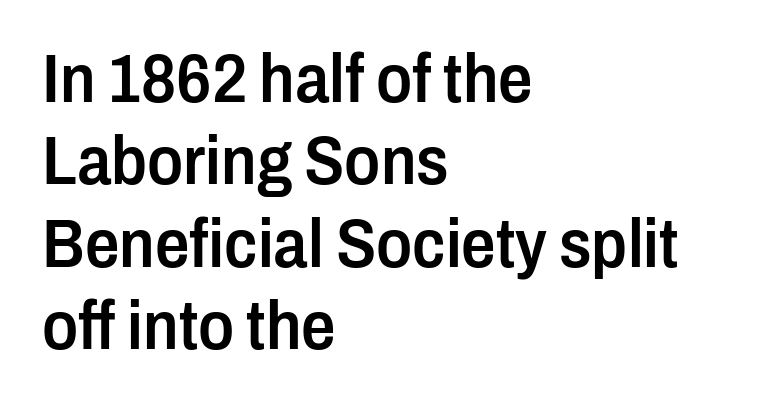
These lines stack with their left ends in a neat column. Unmarked baselines from the first word to the last. Tracking here is standard; glyphs follow each other at the usual distance. Posture: vertical.
